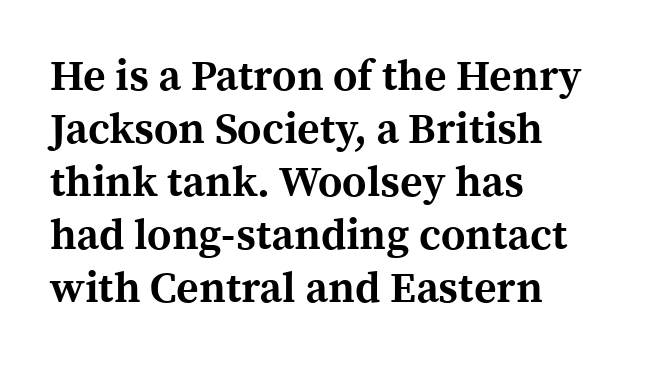
Each letter keeps its own natural width here, so spacing adapts to shape. Pretty heavy lettering here — definitely bold. The glyphs are unaccompanied by any horizontal stroke below them. The axis of the letterforms is exactly vertical.
